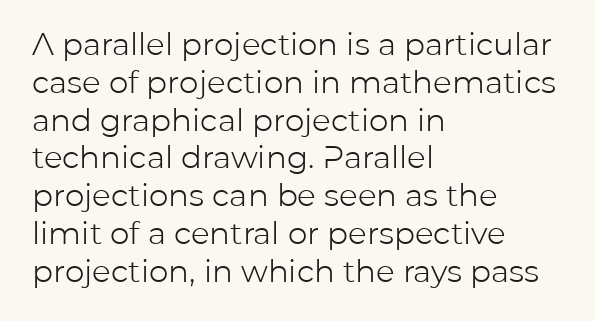
A quiet, ordinary-to-light weight characterises the typeface. The rendering shows plain stroke endings on the letterforms — a sans-serif design. No extra tracking has been applied to these lines. Letters rest on an invisible, unmarked baseline. The passage shown is typed in a proportional face where columns would drift. The lettering holds an erect, upright posture throughout.
